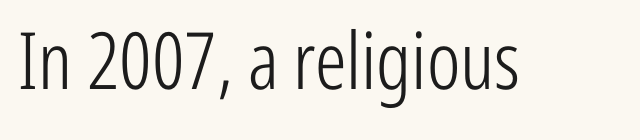
The image shows 79 px light, condensed sans-serif type, upright; set normal letter spacing, not underlined; low stroke contrast and a medium x-height.
